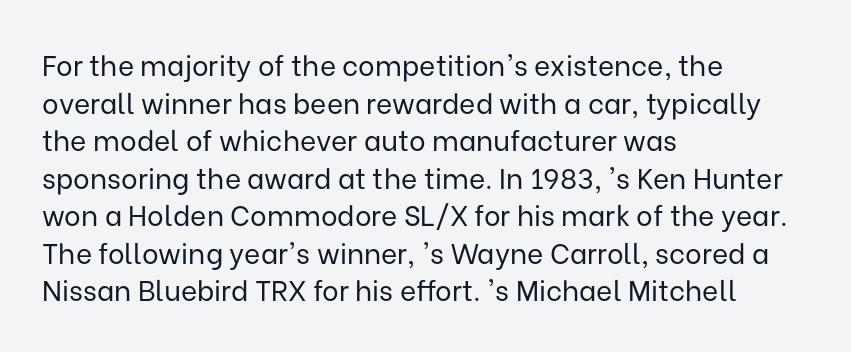
Q: Is the text bold? A: No.
Q: Is the text italic (slanted)? A: No, it is upright.
Q: Is the typeface a serif or a sans-serif typeface? A: Sans-serif.
Q: Is the text underlined? A: No.
Q: How is the paragraph aligned? A: Left-aligned.
Q: Is the spacing between letters normal or unusually wide? A: Normal.
Q: Is the spacing between lines tight, normal or loose? A: Normal.
Q: Width (condensed, normal, or wide)? A: Normal.
Q: Stroke contrast? A: Low.
Q: x-height? A: Medium.
Q: Monospaced? A: No.
